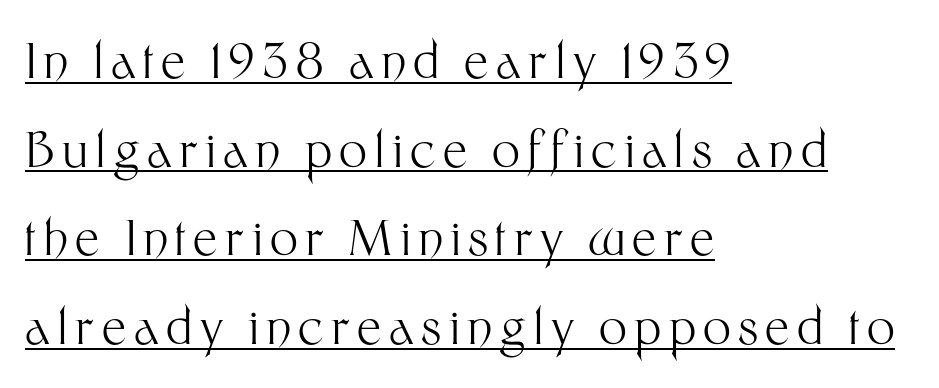
{"serif": "no", "italic": "no", "bold": "no", "weight": "light", "width": "normal", "stroke_contrast": "medium", "x_height": "medium", "monospaced": "no", "underline": "yes", "align": "left", "line_spacing_ratio": 1.81, "glyph_px": 49}
